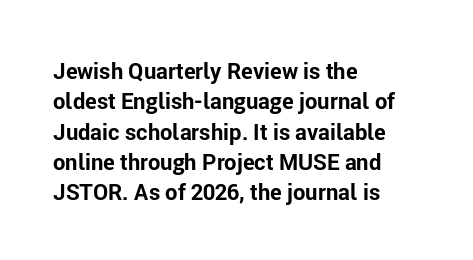
The image shows 22 px bold type, upright; set left-aligned, normal line spacing (1.38x), normal letter spacing, not underlined.
